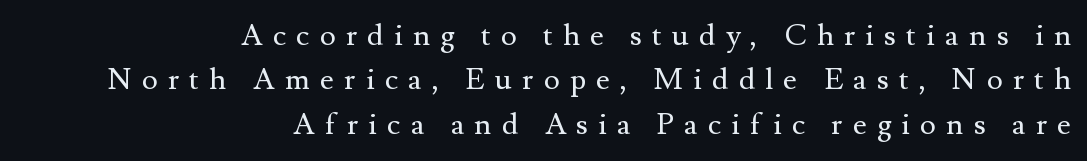
The image shows 30 px regular-weight serif type, upright; set right-aligned, normal line spacing (1.48x), unusually wide letter spacing (+0.34 em), not underlined; medium stroke contrast and a small x-height.
